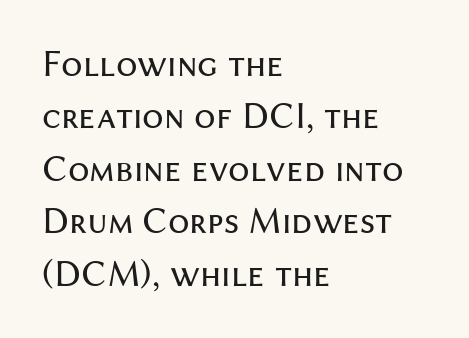
The image shows 38 px regular-weight sans-serif type, upright; set left-aligned, normal line spacing (1.38x), normal letter spacing, not underlined; medium stroke contrast and a medium x-height.
